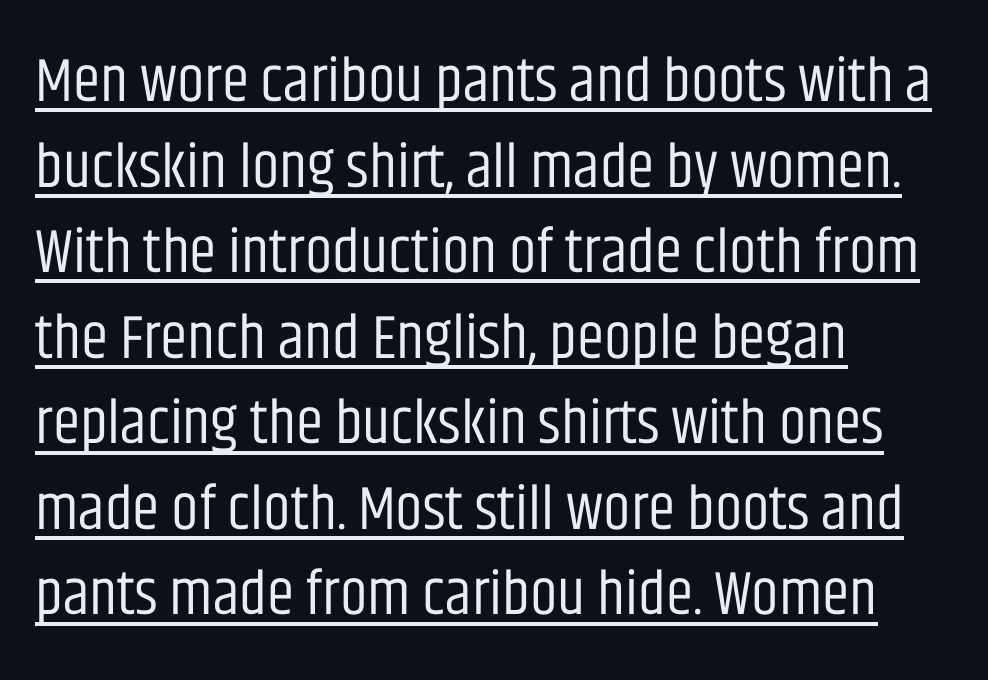
Q: Is the text bold? A: No.
Q: Is the text italic (slanted)? A: No, it is upright.
Q: Is the typeface a serif or a sans-serif typeface? A: Sans-serif.
Q: Is the text underlined? A: Yes.
Q: How is the paragraph aligned? A: Left-aligned.
Q: Is the spacing between letters normal or unusually wide? A: Normal.
Q: Is the spacing between lines tight, normal or loose? A: Normal.
Q: Width (condensed, normal, or wide)? A: Condensed.
Q: Stroke contrast? A: Low.
Q: x-height? A: Large.
Q: Monospaced? A: No.
